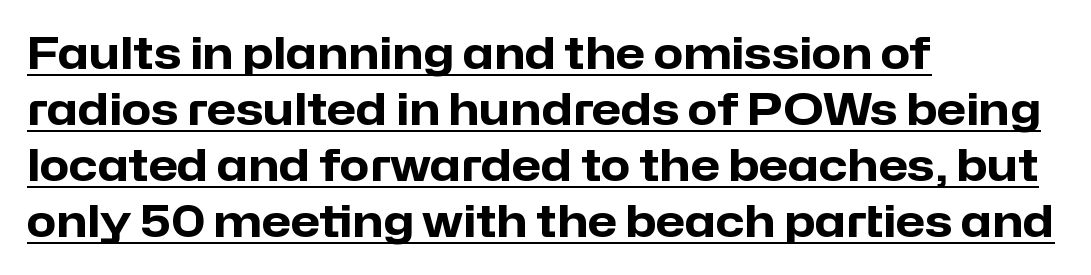
Q: Is the text bold? A: Yes.
Q: Is the text italic (slanted)? A: No, it is upright.
Q: Is the typeface a serif or a sans-serif typeface? A: Sans-serif.
Q: Is the text underlined? A: Yes.
Q: How is the paragraph aligned? A: Left-aligned.
Q: Is the spacing between letters normal or unusually wide? A: Normal.
Q: Is the spacing between lines tight, normal or loose? A: Normal.
Q: Width (condensed, normal, or wide)? A: Normal.
Q: Stroke contrast? A: Low.
Q: x-height? A: Medium.
Q: Monospaced? A: No.
